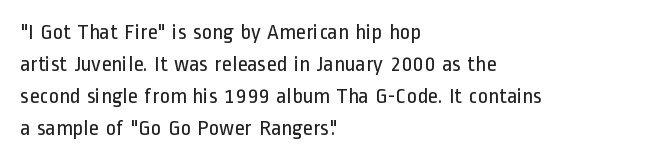
The image shows 22 px text type, upright; set left-aligned, normal line spacing (1.45x), normal letter spacing, not underlined.
